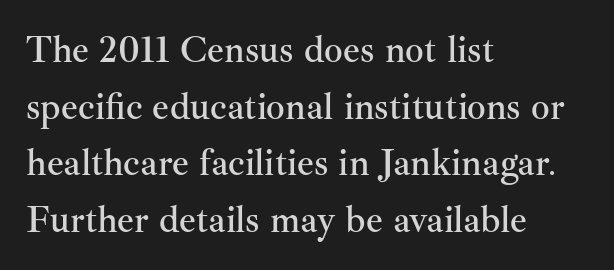
{"serif": "yes", "italic": "no", "width": "normal", "stroke_contrast": "medium", "x_height": "small", "monospaced": "no", "underline": "no", "align": "left", "line_spacing": "normal", "line_spacing_ratio": 1.53, "letter_spacing": "normal", "letter_spacing_em": 0.0, "glyph_px": 37}
